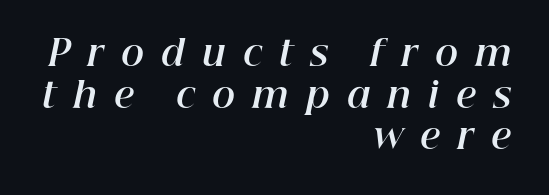
The paragraph has a hard right edge and a soft left edge. Characters are canted at an angle relative to the baseline's perpendicular. A typesetter would call this proportional, since set widths differ per character. The area under the type is left untouched. How are the letters spaced? Widely, with obvious added tracking. Look at the stroke-to-counter ratio: heavy, a bold.
